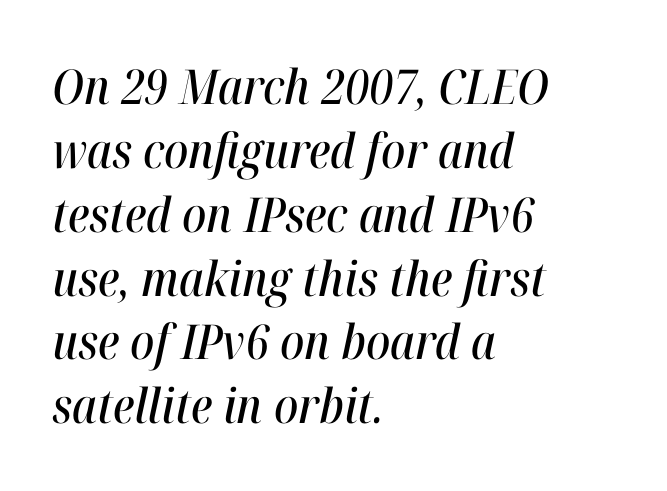
Q: Is the text italic (slanted)? A: Yes, it leans right by about 12 degrees.
Q: Is the text underlined? A: No.
Q: How is the paragraph aligned? A: Left-aligned.
Q: Is the spacing between letters normal or unusually wide? A: Normal.
Q: Is the spacing between lines tight, normal or loose? A: Normal.
Q: Width (condensed, normal, or wide)? A: Condensed.
Q: Stroke contrast? A: High.
Q: x-height? A: Medium.
Q: Monospaced? A: No.
